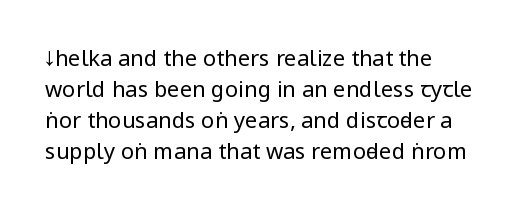
{"italic": "no", "bold": "no", "underline": "no", "align": "left", "line_spacing": "normal", "line_spacing_ratio": 1.41, "letter_spacing": "normal", "letter_spacing_em": 0.0, "glyph_px": 22}
